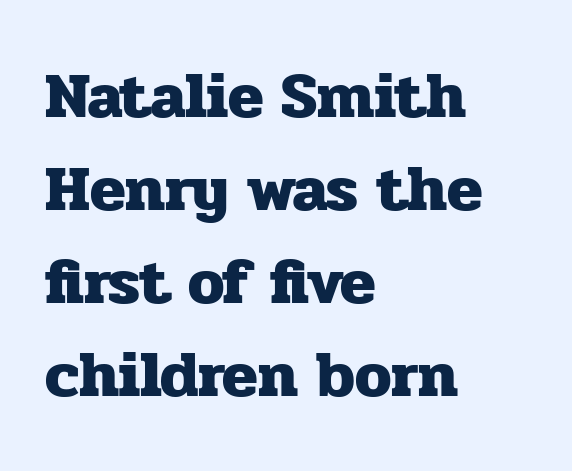
Q: Is the text bold? A: Yes.
Q: Is the text italic (slanted)? A: No, it is upright.
Q: Is the typeface a serif or a sans-serif typeface? A: Serif.
Q: Is the text underlined? A: No.
Q: How is the paragraph aligned? A: Left-aligned.
Q: Is the spacing between letters normal or unusually wide? A: Normal.
Q: Is the spacing between lines tight, normal or loose? A: Normal.
Q: Width (condensed, normal, or wide)? A: Normal.
Q: Stroke contrast? A: Low.
Q: x-height? A: Medium.
Q: Monospaced? A: No.
